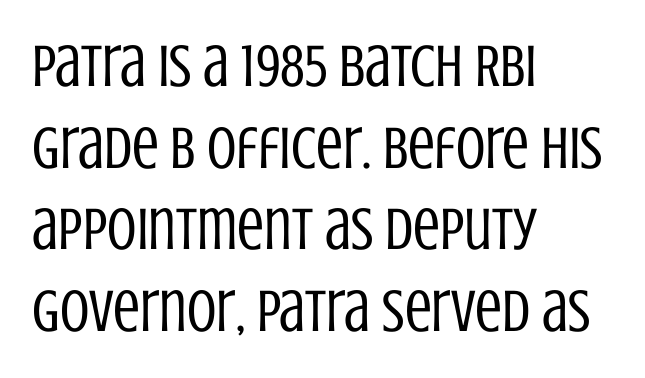
Typographically, this falls in the sans-serif category. Honestly, the row spacing looks completely unremarkable. Weight class: somewhere from thin through regular. Looks like regular typesetting: each glyph gets only the width it needs.
